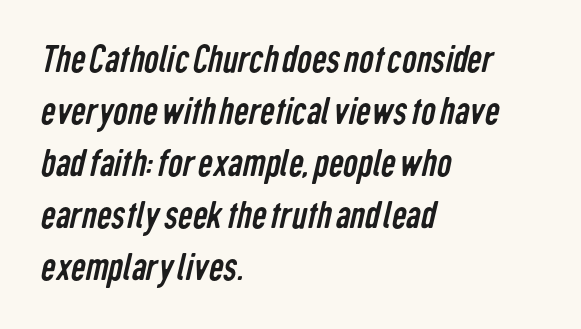
The image shows 41 px regular-weight, condensed sans-serif type; set left-aligned, normal line spacing (1.27x), normal letter spacing, not underlined; low stroke contrast and a medium x-height.
